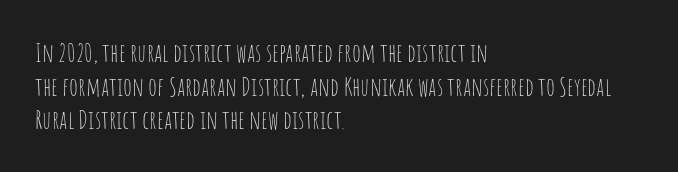
{"italic": "no", "bold": "no", "underline": "no", "align": "left", "line_spacing": "normal", "line_spacing_ratio": 1.29, "letter_spacing": "normal", "letter_spacing_em": 0.0, "glyph_px": 26}
